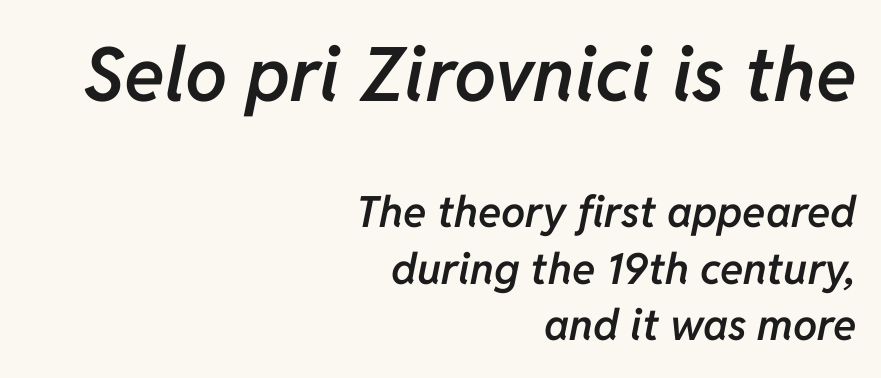
This rendering features lettering with no underline. Short and long lines alike share a common ending point at right. A typesetter would call this zero additional tracking. Typographic density is moderately raised because the face is semibold.
